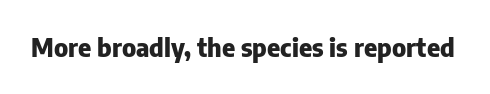
Q: Is the text bold? A: Yes.
Q: Is the text italic (slanted)? A: No, it is upright.
Q: Is the text underlined? A: No.
Q: Is the spacing between letters normal or unusually wide? A: Normal.
